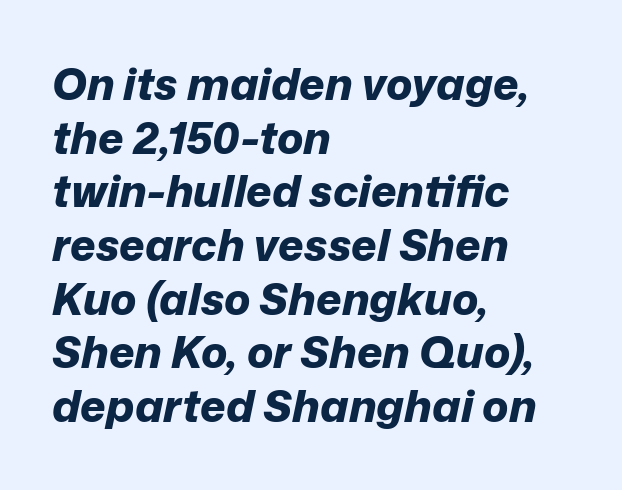
{"italic": "yes", "lean": "right", "slant_degrees": 12, "bold": "yes", "weight": "bold", "width": "normal", "stroke_contrast": "low", "x_height": "medium", "monospaced": "no", "underline": "no", "align": "left", "line_spacing_ratio": 1.22, "letter_spacing": "normal", "letter_spacing_em": 0.0, "glyph_px": 44}
